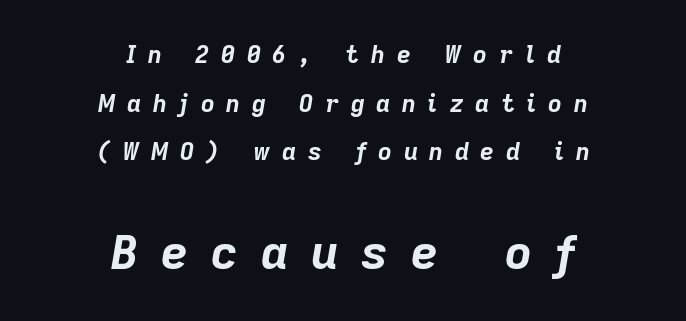
Q: Is the text bold? A: Yes.
Q: Is the text italic (slanted)? A: Yes, it leans right by about 9 degrees.
Q: Is the text underlined? A: No.
Q: How is the paragraph aligned? A: Centered.
Q: Is the spacing between letters normal or unusually wide? A: Unusually wide.
Q: Is the spacing between lines tight, normal or loose? A: Loose.
Q: Which block of text is set in a larger size, the first (top) or the second (bottom)? A: The second (bottom) one.
Q: Width (condensed, normal, or wide)? A: Normal.
Q: Stroke contrast? A: Low.
Q: x-height? A: Medium.
Q: Monospaced? A: No.
